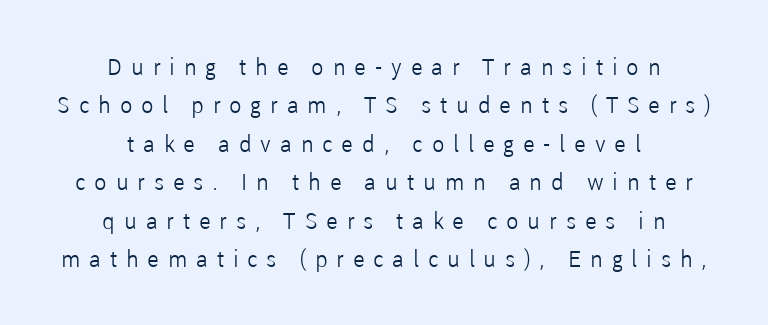
{"italic": "no", "bold": "no", "underline": "no", "align": "center", "line_spacing": "normal", "line_spacing_ratio": 1.67, "letter_spacing": "wide", "letter_spacing_em": 0.38, "glyph_px": 23}
